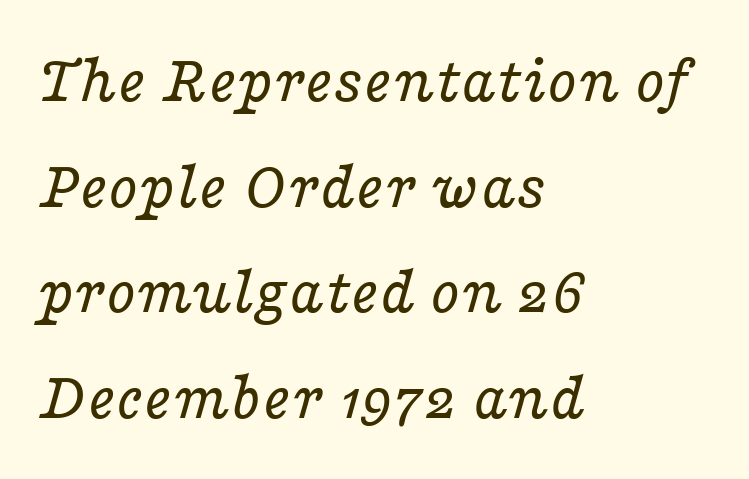
Q: Is the text bold? A: No.
Q: Is the text italic (slanted)? A: Yes, it leans right by about 16 degrees.
Q: Is the typeface a serif or a sans-serif typeface? A: Serif.
Q: Is the text underlined? A: No.
Q: How is the paragraph aligned? A: Left-aligned.
Q: Is the spacing between letters normal or unusually wide? A: Normal.
Q: Is the spacing between lines tight, normal or loose? A: Normal.
Q: Width (condensed, normal, or wide)? A: Wide.
Q: Stroke contrast? A: Low.
Q: x-height? A: Medium.
Q: Monospaced? A: No.
